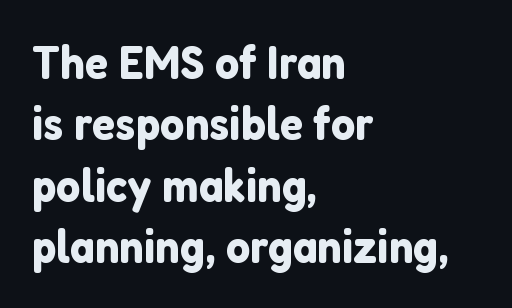
Q: Is the text italic (slanted)? A: No, it is upright.
Q: Is the typeface a serif or a sans-serif typeface? A: Sans-serif.
Q: Is the text underlined? A: No.
Q: How is the paragraph aligned? A: Left-aligned.
Q: Is the spacing between letters normal or unusually wide? A: Normal.
Q: Is the spacing between lines tight, normal or loose? A: Normal.
Q: Width (condensed, normal, or wide)? A: Normal.
Q: Stroke contrast? A: Low.
Q: x-height? A: Medium.
Q: Monospaced? A: No.
